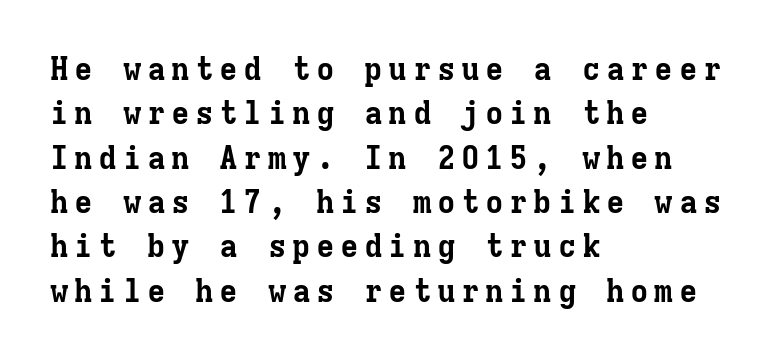
Q: Is the text bold? A: Yes.
Q: Is the text italic (slanted)? A: No, it is upright.
Q: Is the typeface a serif or a sans-serif typeface? A: Serif.
Q: Is the text underlined? A: No.
Q: How is the paragraph aligned? A: Left-aligned.
Q: Is the spacing between lines tight, normal or loose? A: Normal.
Q: Width (condensed, normal, or wide)? A: Normal.
Q: Stroke contrast? A: Low.
Q: x-height? A: Medium.
Q: Monospaced? A: Yes.
